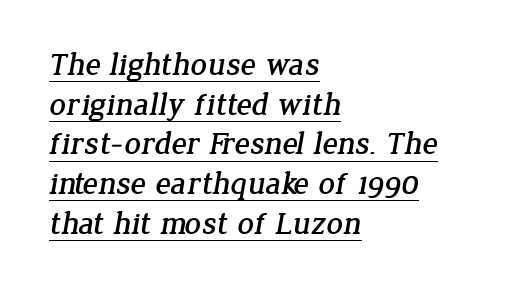
Q: Is the typeface a serif or a sans-serif typeface? A: Serif.
Q: Is the text underlined? A: Yes.
Q: How is the paragraph aligned? A: Left-aligned.
Q: Is the spacing between letters normal or unusually wide? A: Normal.
Q: Width (condensed, normal, or wide)? A: Normal.
Q: Stroke contrast? A: Low.
Q: x-height? A: Medium.
Q: Monospaced? A: No.
